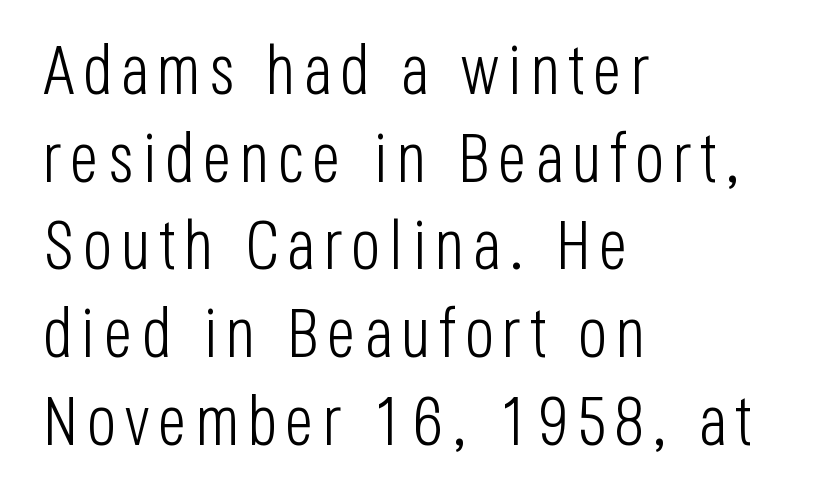
The block of text has a typical density, with ordinary space between rows. This is roman type, the default non-slanted kind. In terms of letterform style, serifs are entirely absent. Beneath every word, the page is bare. Proportional: the letters do not fall into vertical columns. A quiet, ordinary-to-light weight characterises the typeface.
